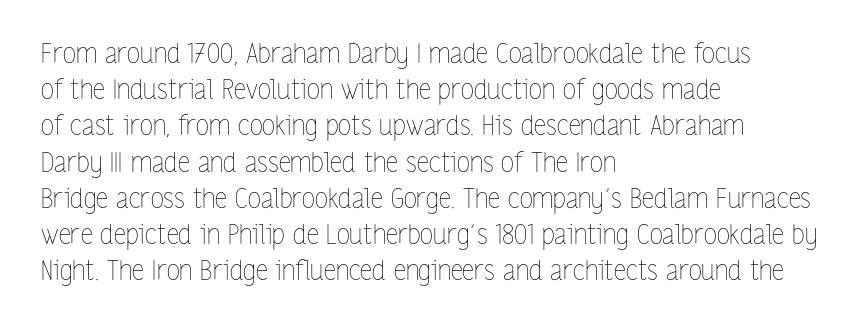
Q: Is the text bold? A: No.
Q: Is the text italic (slanted)? A: No, it is upright.
Q: Is the text underlined? A: No.
Q: How is the paragraph aligned? A: Left-aligned.
Q: Is the spacing between letters normal or unusually wide? A: Normal.
Q: Is the spacing between lines tight, normal or loose? A: Normal.
